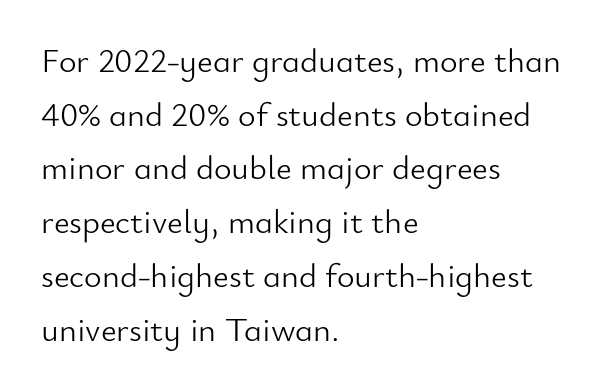
{"serif": "no", "italic": "no", "bold": "no", "weight": "light", "width": "normal", "stroke_contrast": "low", "x_height": "small", "monospaced": "no", "underline": "no", "align": "left", "line_spacing": "normal", "line_spacing_ratio": 1.58, "letter_spacing": "normal", "letter_spacing_em": 0.0, "glyph_px": 34}
